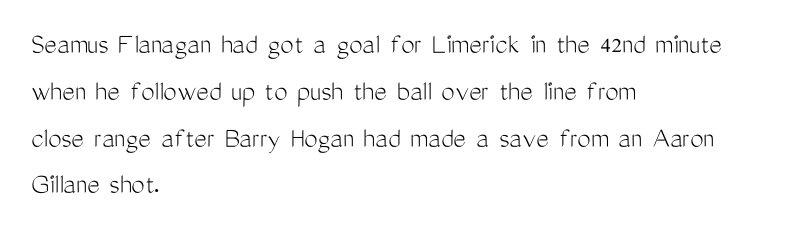
The image shows 30 px light, condensed sans-serif type, upright; set left-aligned, normal line spacing (1.56x), normal letter spacing, not underlined; medium stroke contrast and a medium x-height.
